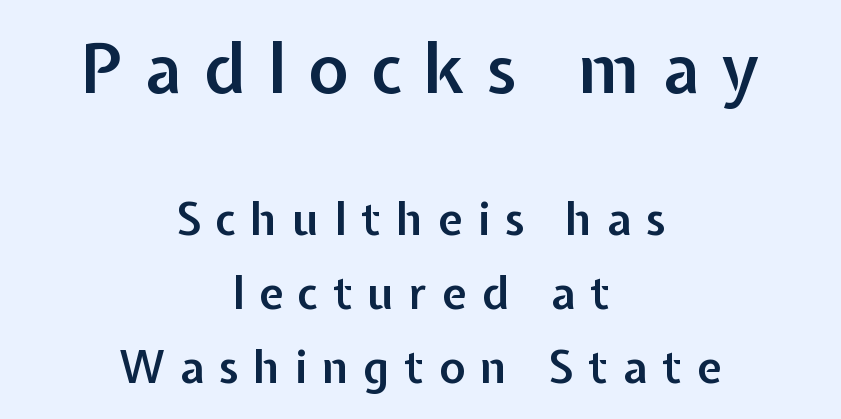
{"serif": "no", "italic": "no", "bold": "semi", "weight": "semibold", "width": "normal", "stroke_contrast": "low", "x_height": "medium", "monospaced": "no", "underline": "no", "align": "center", "line_spacing": "normal", "line_spacing_ratio": 1.64, "letter_spacing": "wide", "letter_spacing_em": 0.33, "larger_block": "first", "size_ratio": 1.51, "glyph_px": 68}
